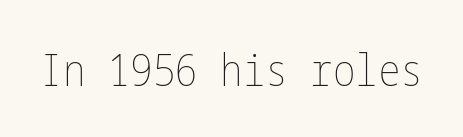
The typography opts for an upright posture over an oblique one. Heft: none added — not bold. Descenders are the only things crossing below the line. Caption: standard tracking, unaltered.
